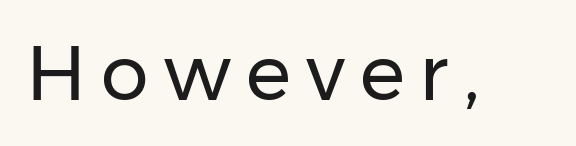
No heavy texture on the line: the type isn't bold. Each letter's strokes conclude bluntly, with no projecting serifs. The type is letterspaced generously, with wide tracking. Honestly, there is no underline to notice here at all. Notice how the stems are strictly vertical — no italics here. Proportional: the letters do not fall into vertical columns.
